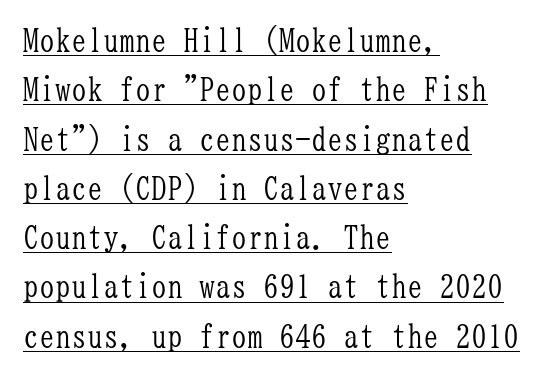
The image shows 32 px light, condensed serif type, upright, monospaced; set left-aligned, normal line spacing (1.54x), normal letter spacing, underlined; low stroke contrast and a medium x-height.
